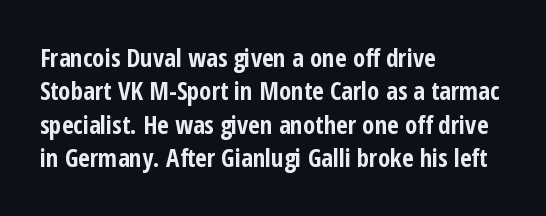
Notice how the passage keeps a crisp vertical edge on the left only. Ordinary non-slanted type is in use. This sample uses plain, unmodified letter spacing. Strong, thick strokes mark this as bold type. Normally led — the rows are evenly, conventionally spaced.
